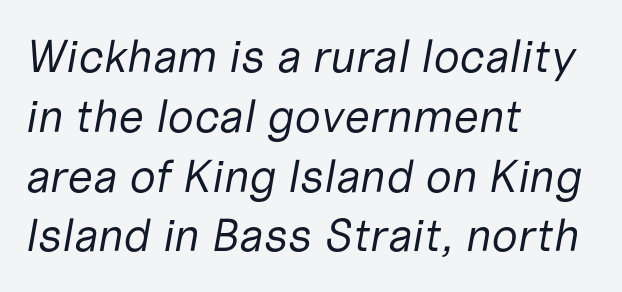
The image shows 46 px regular-weight type, italic (leaning right); set left-aligned, normal line spacing (1.3x), normal letter spacing, not underlined; low stroke contrast and a medium x-height.
